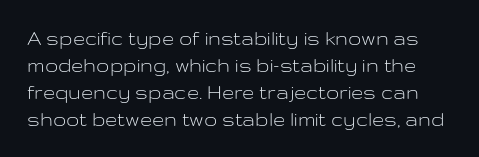
A quiet, ordinary-to-light weight characterises the typeface. A roman cut, with each character standing at attention. Default kerning and tracking; the words read as compact shapes. The string is rendered with underlining switched off.
